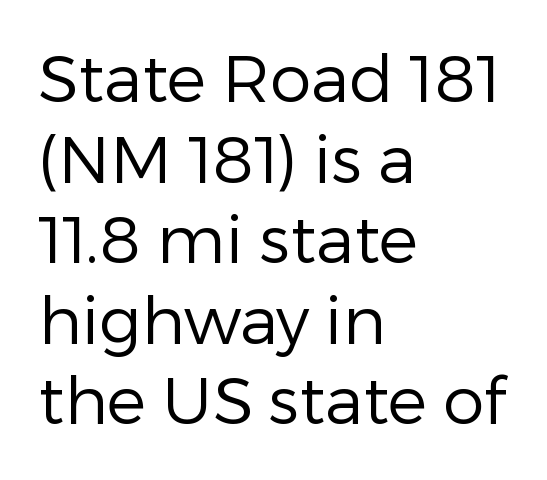
Weight: in the light-to-regular range. Each letter keeps its own natural width here, so spacing adapts to shape. To sum up the face: it is a sans, with no serifs. Honestly, there is no underline to notice here at all. If you drew a line through each stem, it would be perfectly vertical.
